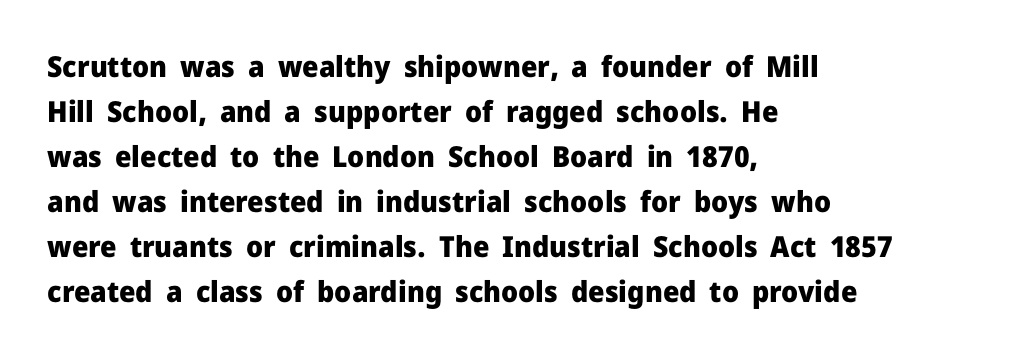
The image shows 29 px heavy sans-serif type, upright; set left-aligned, normal line spacing (1.55x), normal letter spacing, not underlined; low stroke contrast and a medium x-height.
